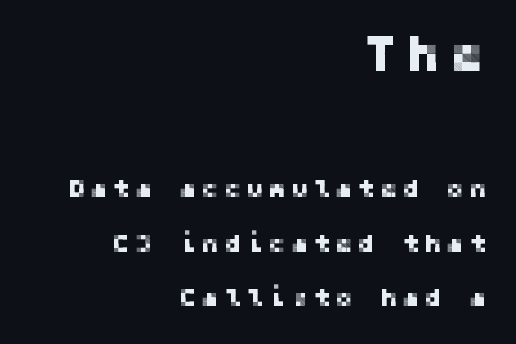
Regarding serifs, this sample does without them. Does the lettering tilt? It doesn't — this is upright. Rule under the text: the space is simply empty. Rows of type keep a wide berth in the vertical direction. The rag falls on the left side of this text block. Which of the two is more prominent by size? The first, at the top.
